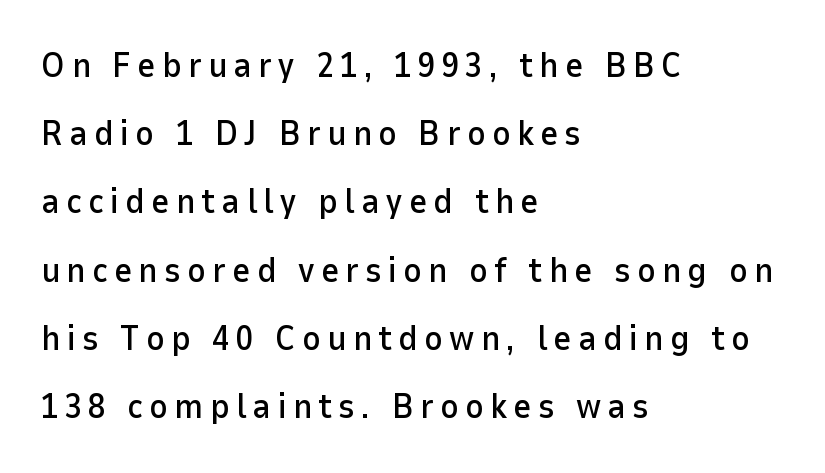
The characters display no serif detailing; their extremities are plain. Characters remain perfectly vertical along every line. Horizontally, the lines are justified to the leading edge only. Line spacing here is loose. The string is rendered with underlining switched off.
